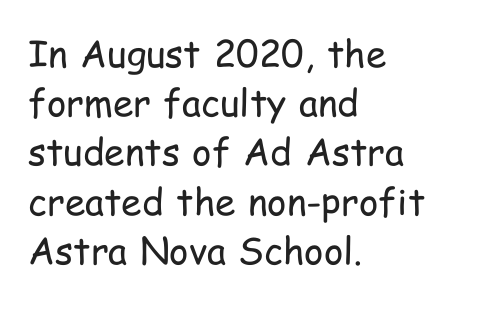
{"serif": "no", "italic": "no", "bold": "no", "weight": "regular", "width": "condensed", "stroke_contrast": "low", "x_height": "medium", "monospaced": "no", "underline": "no", "align": "left", "line_spacing": "normal", "line_spacing_ratio": 1.33, "letter_spacing": "normal", "letter_spacing_em": 0.0, "glyph_px": 37}
